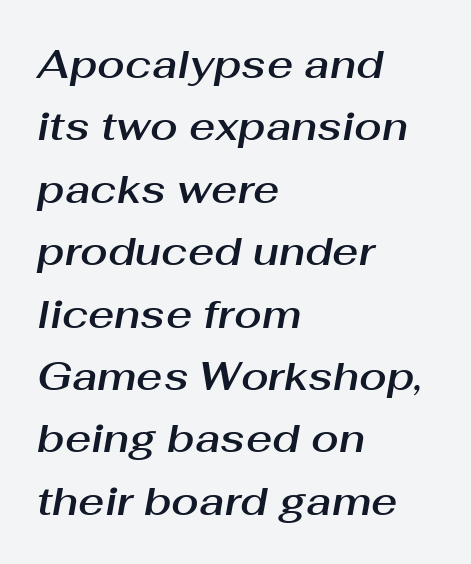
How would I describe the line gaps? Plain and ordinary. This sample has the flowing, uneven cadence of proportional lettering. The line texture is even and compact thanks to regular tracking. Unmarked baselines from the first word to the last. The lines in this sample share a left origin and differ only in where they stop.
